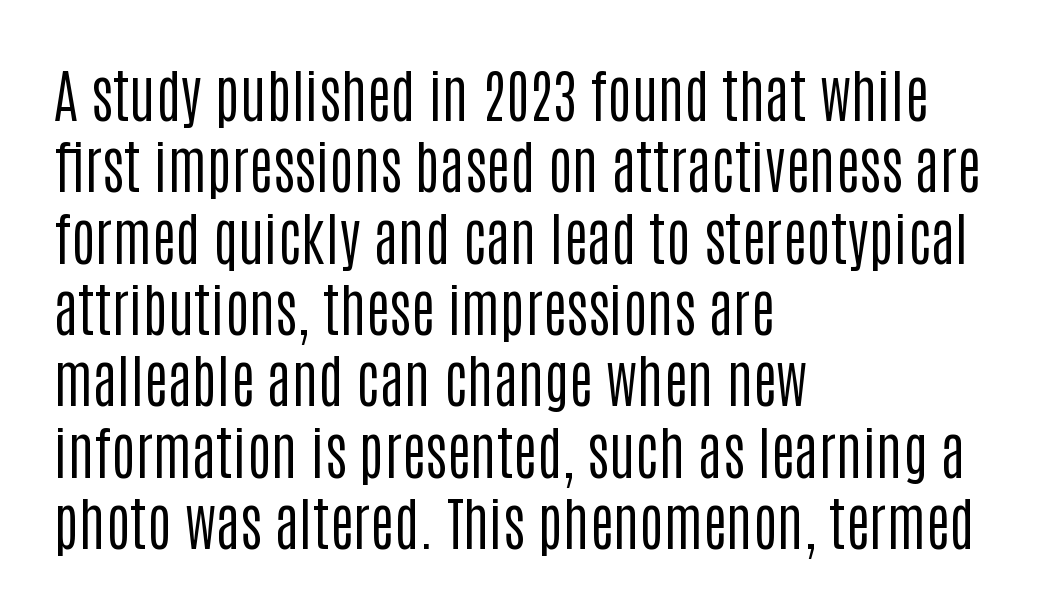
Q: Is the text bold? A: No.
Q: Is the text italic (slanted)? A: No, it is upright.
Q: Is the typeface a serif or a sans-serif typeface? A: Sans-serif.
Q: Is the text underlined? A: No.
Q: How is the paragraph aligned? A: Left-aligned.
Q: Is the spacing between letters normal or unusually wide? A: Normal.
Q: Width (condensed, normal, or wide)? A: Condensed.
Q: Stroke contrast? A: Low.
Q: x-height? A: Large.
Q: Monospaced? A: No.
